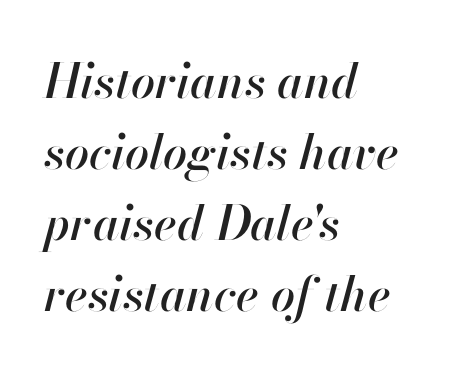
These lines sit exactly where default settings would place them. Underline: absent. The text carries the slant typical of an italic or oblique font. The face used here is proportionally spaced, like ordinary book or web type. One-word summary of the alignment: left. Short note: letters normally spaced.
